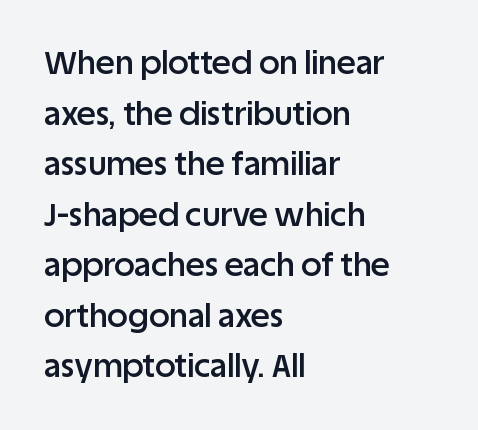
The image shows 32 px semibold sans-serif type, upright; set left-aligned, normal line spacing (1.58x), normal letter spacing, not underlined; low stroke contrast and a large x-height.
